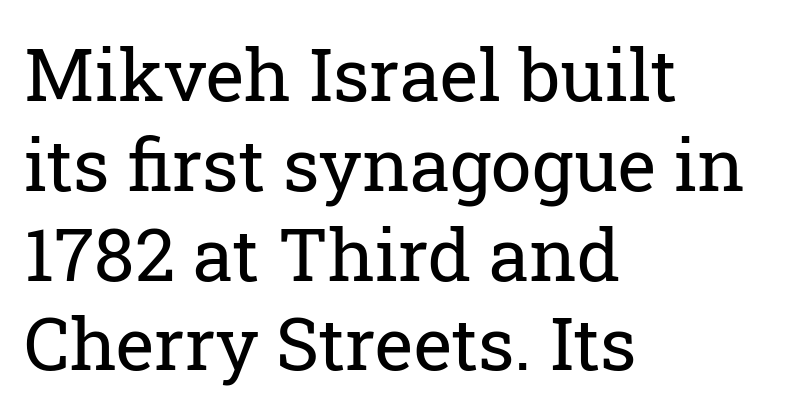
{"serif": "yes", "italic": "no", "bold": "no", "weight": "regular", "width": "normal", "stroke_contrast": "low", "x_height": "medium", "monospaced": "no", "underline": "no", "align": "left", "line_spacing_ratio": 1.23, "letter_spacing": "normal", "letter_spacing_em": 0.0, "glyph_px": 73}
